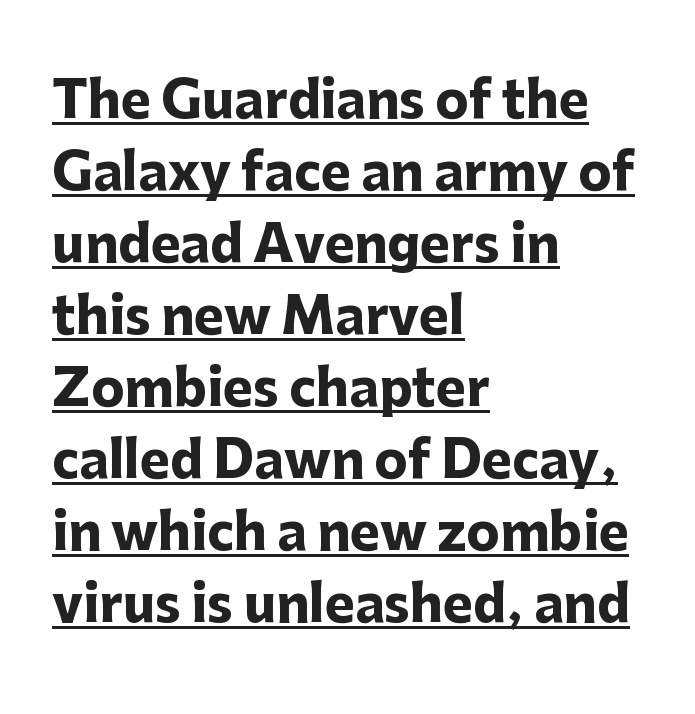
Q: Is the text bold? A: Yes.
Q: Is the text italic (slanted)? A: No, it is upright.
Q: Is the typeface a serif or a sans-serif typeface? A: Sans-serif.
Q: Is the text underlined? A: Yes.
Q: How is the paragraph aligned? A: Left-aligned.
Q: Is the spacing between letters normal or unusually wide? A: Normal.
Q: Is the spacing between lines tight, normal or loose? A: Normal.
Q: Width (condensed, normal, or wide)? A: Normal.
Q: Stroke contrast? A: Low.
Q: x-height? A: Medium.
Q: Monospaced? A: No.
